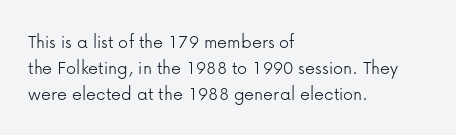
The image shows 20 px text type, upright; set left-aligned, normal line spacing (1.3x), normal letter spacing, not underlined.
